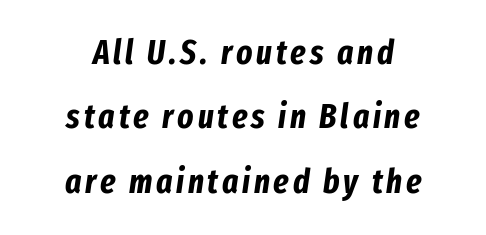
The image shows 34 px bold, condensed type, italic (leaning right); set centered, line spacing 1.89x, not underlined; low stroke contrast and a medium x-height.
